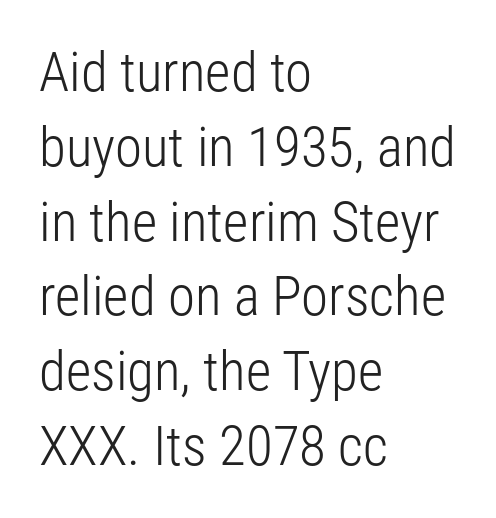
{"serif": "no", "italic": "no", "bold": "no", "weight": "light", "width": "condensed", "stroke_contrast": "low", "x_height": "medium", "monospaced": "no", "underline": "no", "align": "left", "line_spacing": "normal", "line_spacing_ratio": 1.36, "letter_spacing": "normal", "letter_spacing_em": 0.0, "glyph_px": 55}
